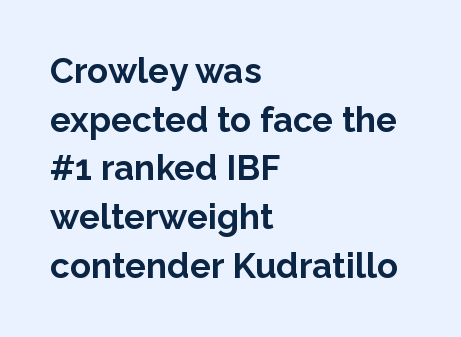
The letters sit at their default tracking, neither squeezed nor spread. The lines sit at an ordinary, default distance from one another. On the weight axis this lands at bold, roughly 700. The characters display no serif detailing; their extremities are plain. Character widths vary here, with narrow letters taking less room than wide ones. When letters stand straight like this, we call the style roman or upright.
